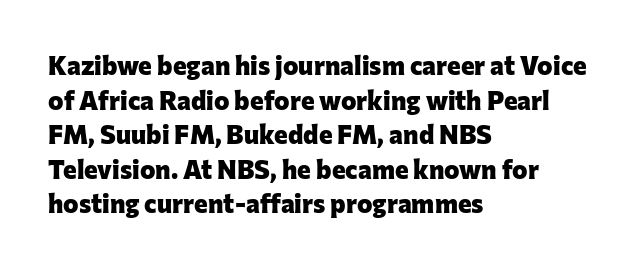
{"italic": "no", "bold": "yes", "underline": "no", "align": "left", "line_spacing": "normal", "line_spacing_ratio": 1.33, "letter_spacing": "normal", "letter_spacing_em": 0.0, "glyph_px": 26}
